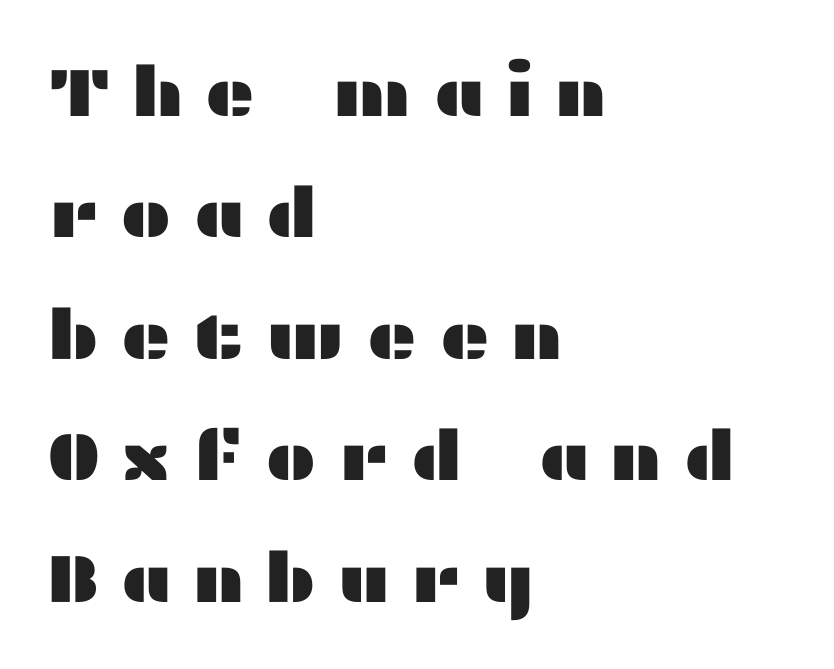
Q: Is the text italic (slanted)? A: No, it is upright.
Q: Is the typeface a serif or a sans-serif typeface? A: Sans-serif.
Q: Is the text underlined? A: No.
Q: How is the paragraph aligned? A: Left-aligned.
Q: Is the spacing between letters normal or unusually wide? A: Unusually wide.
Q: Width (condensed, normal, or wide)? A: Wide.
Q: Stroke contrast? A: Medium.
Q: x-height? A: Medium.
Q: Monospaced? A: No.
